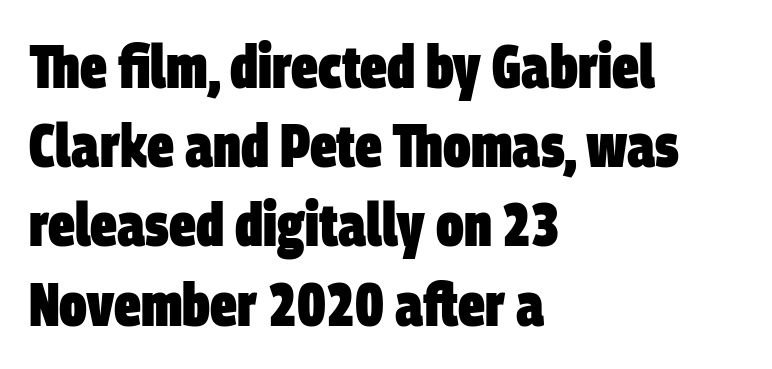
The image shows 60 px heavy, condensed sans-serif type; set left-aligned, normal line spacing (1.32x), normal letter spacing, not underlined; low stroke contrast and a large x-height.
